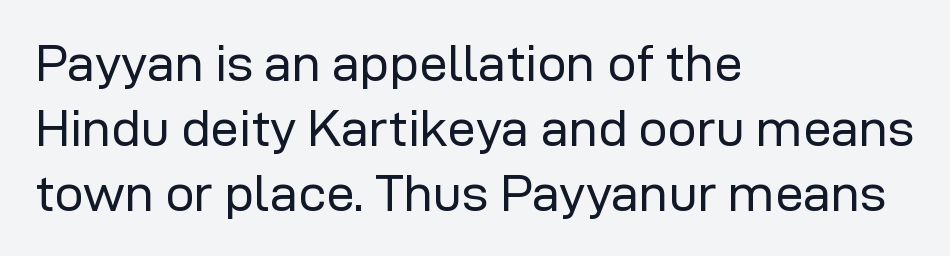
The image shows 51 px regular-weight sans-serif type, upright; set left-aligned, normal line spacing (1.27x), normal letter spacing, not underlined; low stroke contrast and a medium x-height.
